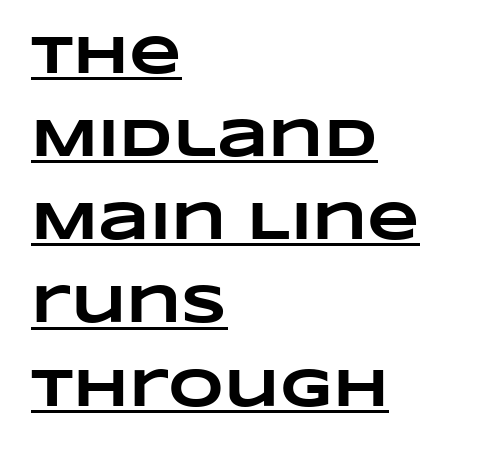
The image shows 54 px heavy, wide type; set left-aligned, normal line spacing (1.54x), normal letter spacing, underlined; low stroke contrast and a large x-height.
